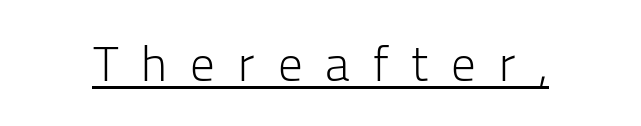
Q: Is the text bold? A: No.
Q: Is the text italic (slanted)? A: No, it is upright.
Q: Is the typeface a serif or a sans-serif typeface? A: Sans-serif.
Q: Is the text underlined? A: Yes.
Q: Is the spacing between letters normal or unusually wide? A: Unusually wide.
Q: Width (condensed, normal, or wide)? A: Normal.
Q: Stroke contrast? A: Low.
Q: x-height? A: Medium.
Q: Monospaced? A: No.
